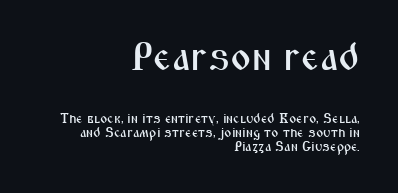
The image shows 40 px condensed sans-serif type, upright; set right-aligned, tight line spacing (1.02x), normal letter spacing, not underlined; the first (top) block is 2.86x larger; medium stroke contrast and a medium x-height.
